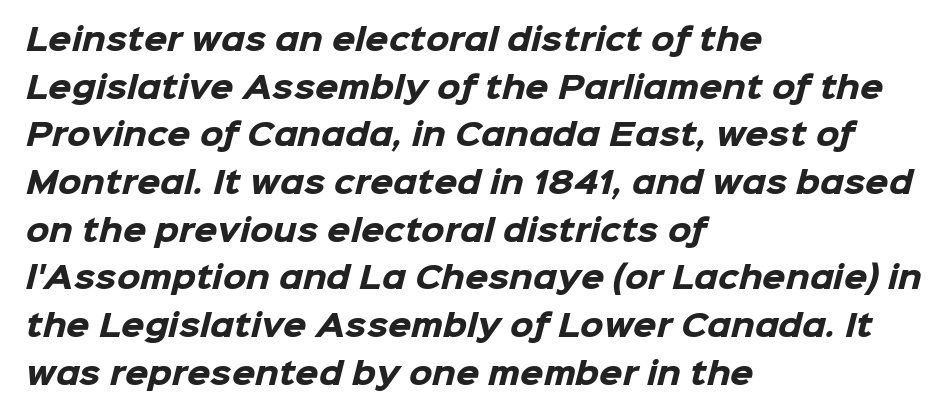
Descenders are the only things crossing below the line. Note the varied advance widths — an 'i' is clearly narrower than an 'm'. One glance says typical: line gaps are just what's usual. No feet cap the strokes, marking this as sans-serif type. Look at the tracking — it's just the regular setting, nothing added.
